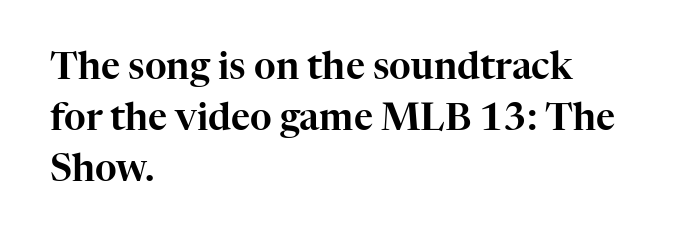
{"serif": "yes", "italic": "no", "width": "normal", "stroke_contrast": "high", "x_height": "medium", "monospaced": "no", "underline": "no", "align": "left", "line_spacing": "normal", "line_spacing_ratio": 1.38, "letter_spacing": "normal", "letter_spacing_em": 0.0, "glyph_px": 37}
